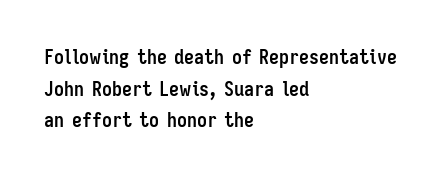
{"italic": "no", "bold": "yes", "underline": "no", "align": "left", "line_spacing": "normal", "line_spacing_ratio": 1.58, "letter_spacing": "normal", "letter_spacing_em": 0.0, "glyph_px": 20}
